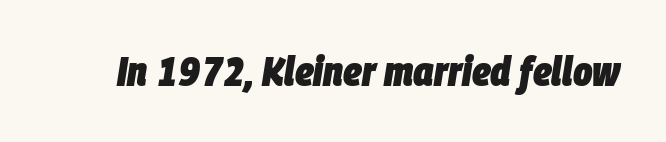
{"italic": "yes", "lean": "right", "slant_degrees": 9, "bold": "yes", "weight": "heavy", "width": "condensed", "stroke_contrast": "low", "x_height": "large", "monospaced": "no", "underline": "no", "letter_spacing": "normal", "letter_spacing_em": 0.0, "glyph_px": 41}
